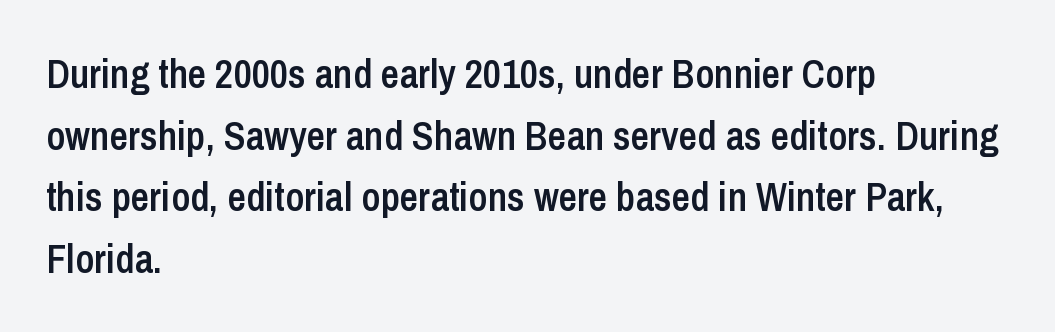
{"serif": "no", "italic": "no", "bold": "semi", "weight": "semibold", "width": "condensed", "stroke_contrast": "low", "x_height": "medium", "monospaced": "no", "underline": "no", "align": "left", "line_spacing": "normal", "line_spacing_ratio": 1.54, "letter_spacing": "normal", "letter_spacing_em": 0.0, "glyph_px": 40}
